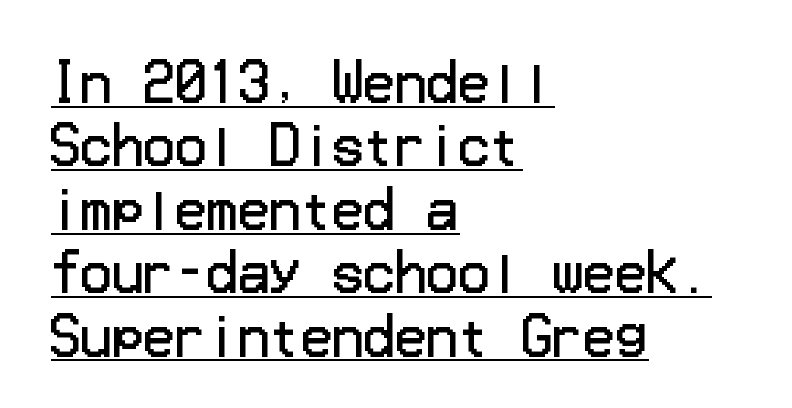
The image shows 52 px regular-weight sans-serif type, upright; set left-aligned, line spacing 1.22x, normal letter spacing, underlined; low stroke contrast and a medium x-height.
